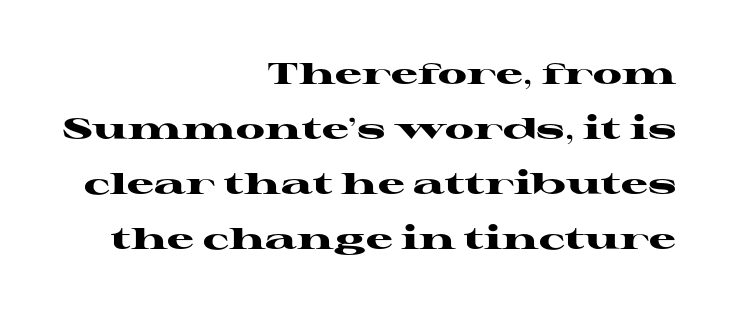
The image shows 30 px heavy, wide serif type, upright; set right-aligned, line spacing 1.83x, normal letter spacing, not underlined; high stroke contrast and a medium x-height.
